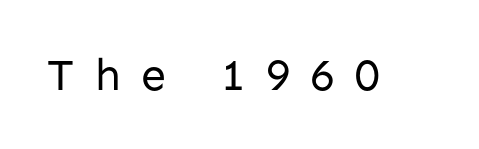
The image shows 45 px regular-weight sans-serif type, upright; set unusually wide letter spacing (+0.46 em), not underlined; low stroke contrast and a medium x-height.
